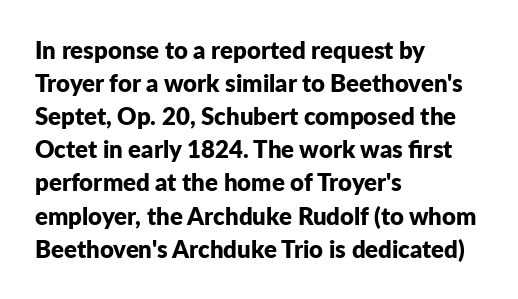
{"italic": "no", "bold": "yes", "underline": "no", "align": "left", "line_spacing": "normal", "line_spacing_ratio": 1.38, "letter_spacing": "normal", "letter_spacing_em": 0.0, "glyph_px": 24}
